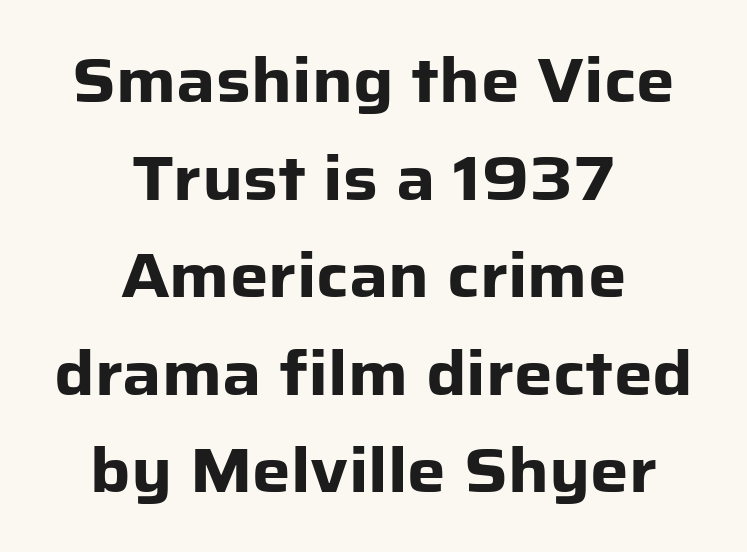
Q: Is the text bold? A: Yes.
Q: Is the text italic (slanted)? A: No, it is upright.
Q: Is the typeface a serif or a sans-serif typeface? A: Sans-serif.
Q: Is the text underlined? A: No.
Q: How is the paragraph aligned? A: Centered.
Q: Is the spacing between letters normal or unusually wide? A: Normal.
Q: Is the spacing between lines tight, normal or loose? A: Normal.
Q: Width (condensed, normal, or wide)? A: Normal.
Q: Stroke contrast? A: Low.
Q: x-height? A: Medium.
Q: Monospaced? A: No.
